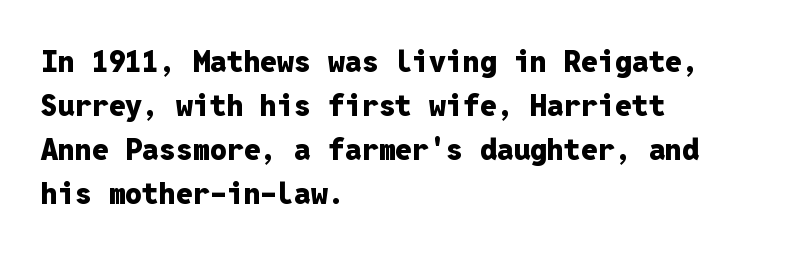
Q: Is the text bold? A: Yes.
Q: Is the text italic (slanted)? A: No, it is upright.
Q: Is the typeface a serif or a sans-serif typeface? A: Sans-serif.
Q: Is the text underlined? A: No.
Q: How is the paragraph aligned? A: Left-aligned.
Q: Is the spacing between letters normal or unusually wide? A: Normal.
Q: Is the spacing between lines tight, normal or loose? A: Normal.
Q: Width (condensed, normal, or wide)? A: Normal.
Q: Stroke contrast? A: Low.
Q: x-height? A: Medium.
Q: Monospaced? A: Yes.
